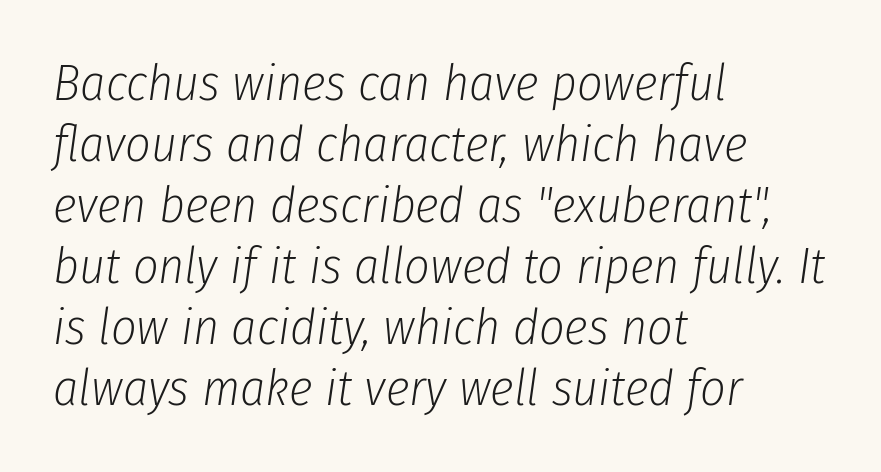
{"italic": "yes", "lean": "right", "slant_degrees": 8, "bold": "no", "weight": "light", "width": "condensed", "stroke_contrast": "low", "x_height": "medium", "monospaced": "no", "underline": "no", "align": "left", "line_spacing_ratio": 1.22, "letter_spacing": "normal", "letter_spacing_em": 0.0, "glyph_px": 50}
